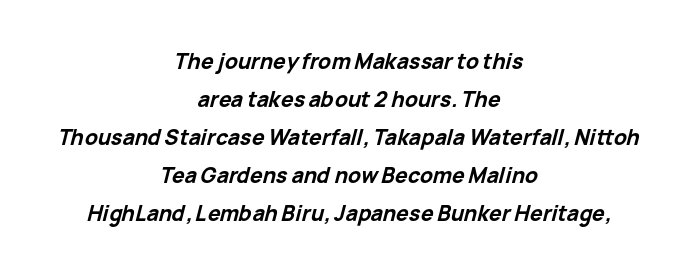
{"italic": "yes", "lean": "right", "slant_degrees": 15, "bold": "yes", "underline": "no", "align": "center", "line_spacing_ratio": 1.81, "letter_spacing": "normal", "letter_spacing_em": 0.0, "glyph_px": 21}
